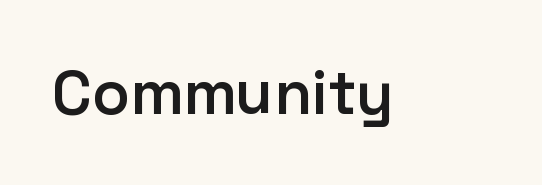
The passage shown is typed in a proportional face where columns would drift. Decoration check: the copy has no underline. Tracking here is standard; glyphs follow each other at the usual distance. Serif or sans? Sans — the stroke terminals are bare.
